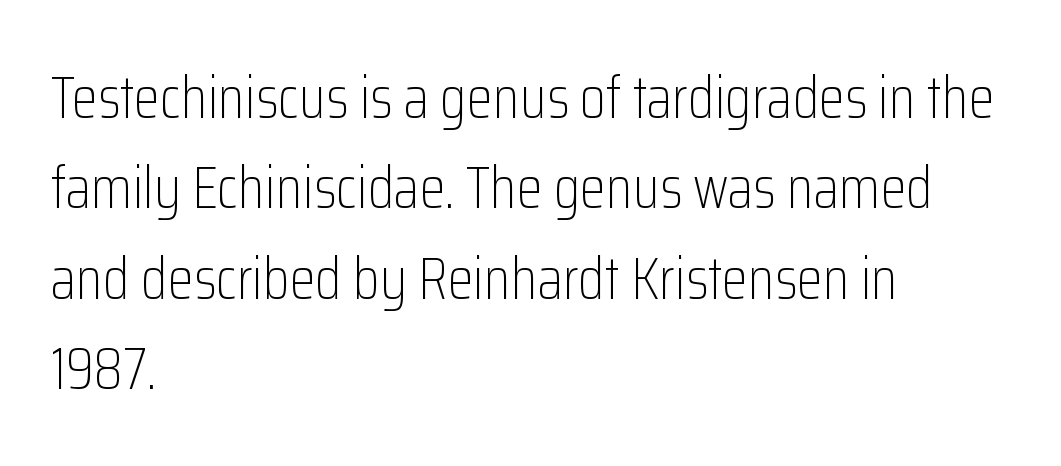
Spacing between characters is what you'd get straight out of the box. Bare-footed words on every line. Line spacing here is normal. Heft: none added — not bold. The passage is arranged the way most books set body copy — flush left.
